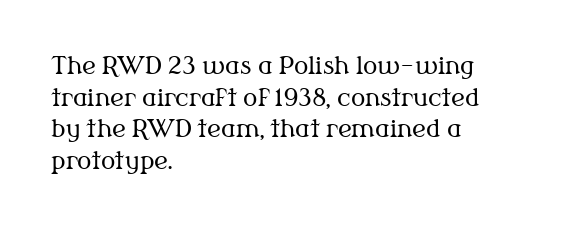
The image shows 24 px text type, upright; set left-aligned, normal line spacing (1.32x), normal letter spacing, not underlined.
